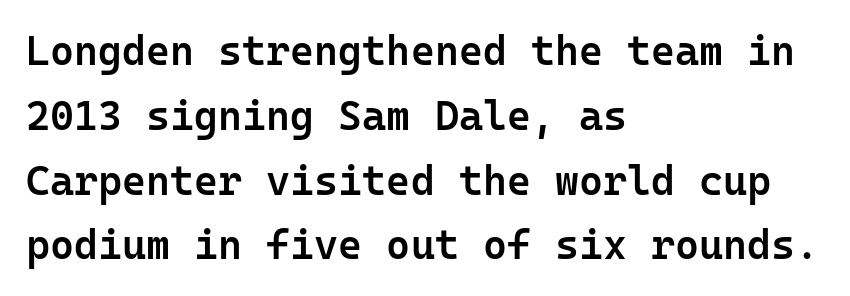
Bare-footed words on every line. Caption: multi-line text, flush left, ragged right. Students, note that the glyphs here touch the page at normal intervals. Posture: vertical.
